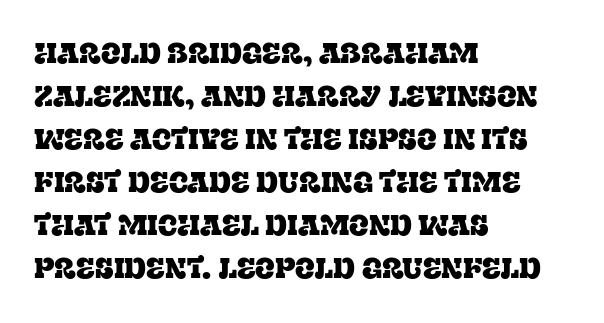
The image shows 29 px serif type, upright; set left-aligned, normal line spacing (1.48x), normal letter spacing, not underlined; low stroke contrast and a large x-height.
